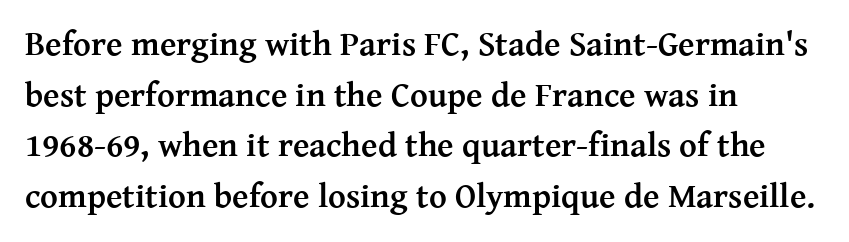
{"serif": "yes", "italic": "no", "bold": "yes", "weight": "semibold", "width": "normal", "stroke_contrast": "medium", "x_height": "medium", "monospaced": "no", "underline": "no", "align": "left", "line_spacing": "normal", "line_spacing_ratio": 1.49, "letter_spacing": "normal", "letter_spacing_em": 0.0, "glyph_px": 34}
